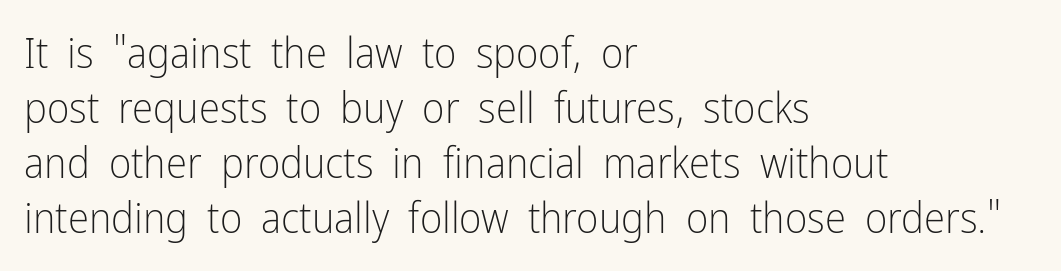
How are the letters spaced? Ordinarily, with no added tracking. Is there much room between lines? A standard amount, neither cramped nor airy. Glance below the letters and you will spot only blank space. The letters stand straight up with perfectly vertical stems.
